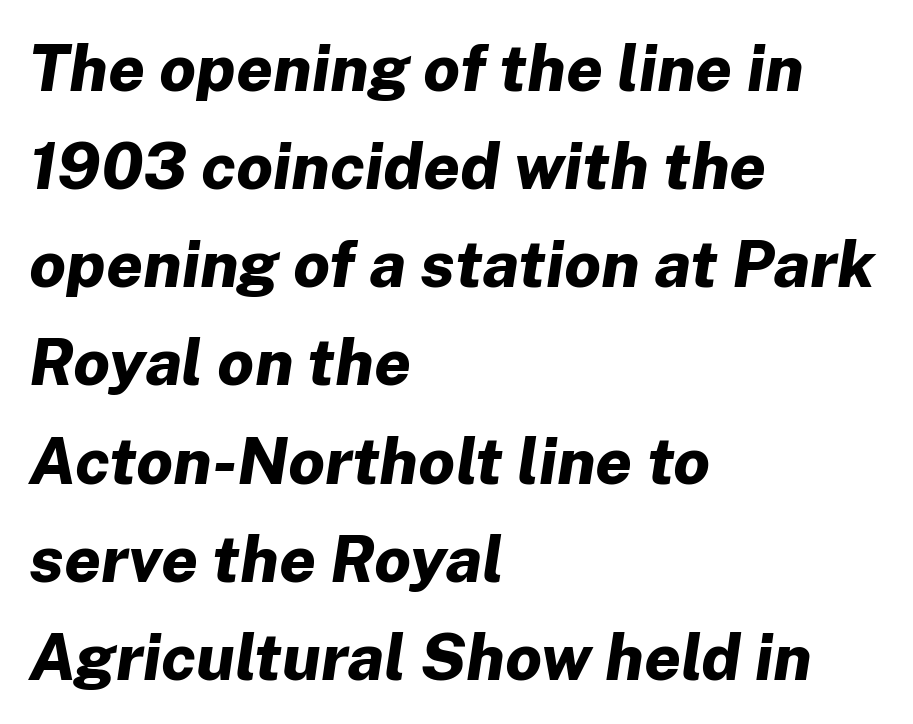
{"italic": "yes", "lean": "right", "slant_degrees": 8, "bold": "yes", "weight": "bold", "width": "normal", "stroke_contrast": "low", "x_height": "medium", "monospaced": "no", "underline": "no", "align": "left", "line_spacing": "normal", "line_spacing_ratio": 1.51, "letter_spacing": "normal", "letter_spacing_em": 0.0, "glyph_px": 65}
